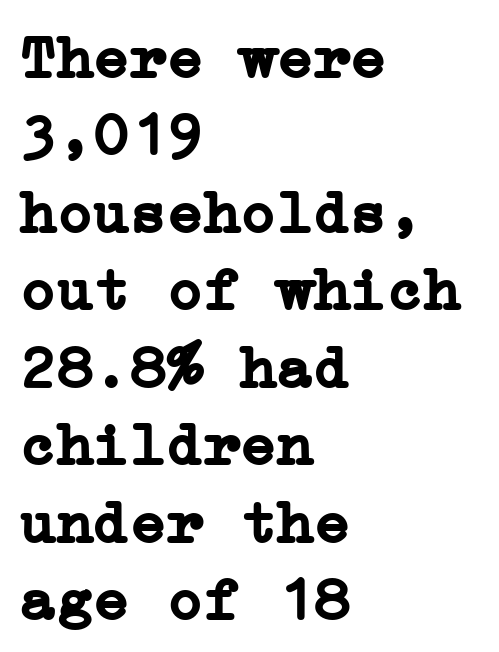
{"serif": "yes", "italic": "no", "bold": "yes", "weight": "semibold", "width": "normal", "stroke_contrast": "low", "x_height": "medium", "underline": "no", "align": "left", "line_spacing": "normal", "line_spacing_ratio": 1.27, "letter_spacing": "normal", "letter_spacing_em": 0.0, "glyph_px": 61}
